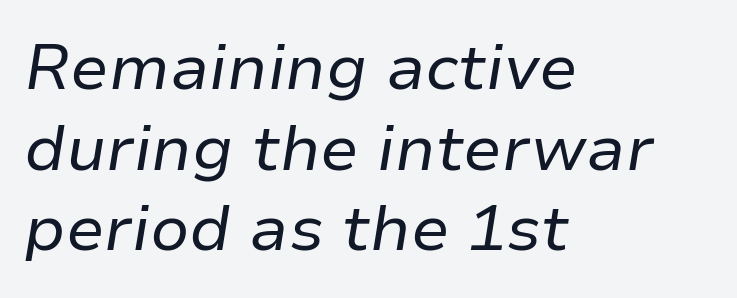
The image shows 64 px regular-weight type, italic (leaning right); set left-aligned, normal line spacing (1.26x), normal letter spacing, not underlined; low stroke contrast and a medium x-height.
